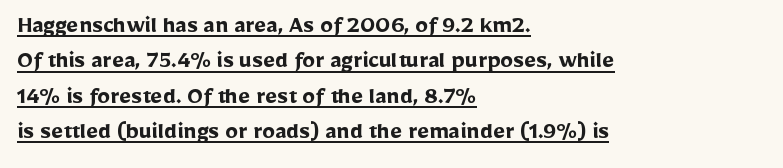
Q: Is the text bold? A: Yes.
Q: Is the text italic (slanted)? A: No, it is upright.
Q: Is the text underlined? A: Yes.
Q: How is the paragraph aligned? A: Left-aligned.
Q: Is the spacing between letters normal or unusually wide? A: Normal.
Q: Is the spacing between lines tight, normal or loose? A: Normal.
